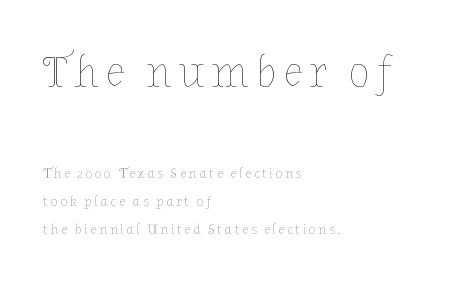
Q: Is the text bold? A: No.
Q: Is the text italic (slanted)? A: No, it is upright.
Q: Is the text underlined? A: No.
Q: How is the paragraph aligned? A: Left-aligned.
Q: Which block of text is set in a larger size, the first (top) or the second (bottom)? A: The first (top) one.
Q: Width (condensed, normal, or wide)? A: Normal.
Q: Stroke contrast? A: Low.
Q: x-height? A: Medium.
Q: Monospaced? A: No.
